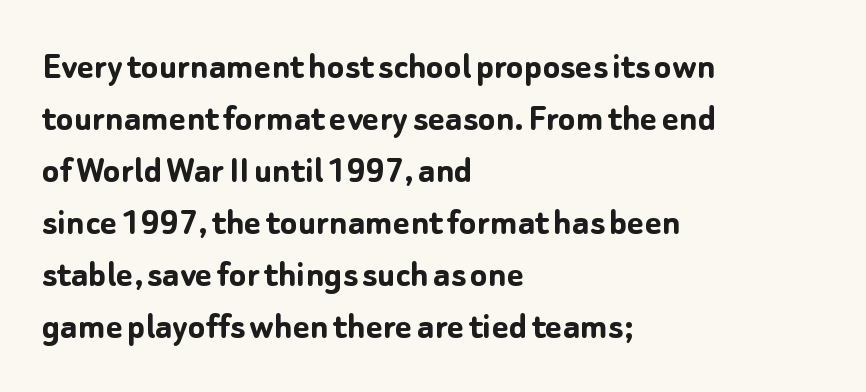
Q: Is the text bold? A: Yes.
Q: Is the text italic (slanted)? A: No, it is upright.
Q: Is the typeface a serif or a sans-serif typeface? A: Sans-serif.
Q: Is the text underlined? A: No.
Q: How is the paragraph aligned? A: Left-aligned.
Q: Is the spacing between letters normal or unusually wide? A: Normal.
Q: Is the spacing between lines tight, normal or loose? A: Normal.
Q: Width (condensed, normal, or wide)? A: Normal.
Q: Stroke contrast? A: Low.
Q: x-height? A: Medium.
Q: Monospaced? A: No.
